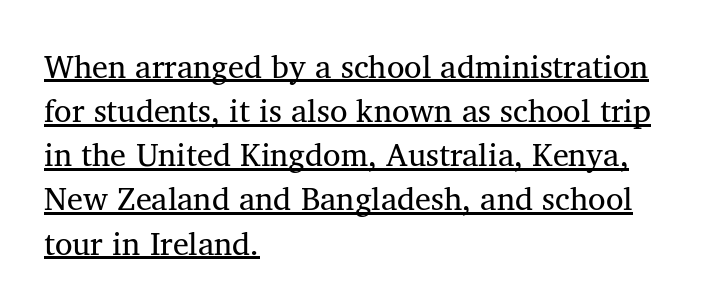
Font category for this specimen: serif. Inter-character spacing is left at the font's built-in metrics. These lines are rendered in a variable-pitch font. The passage shown stacks its lines at a standard gap. A baseline rule has been typeset under these characters.
